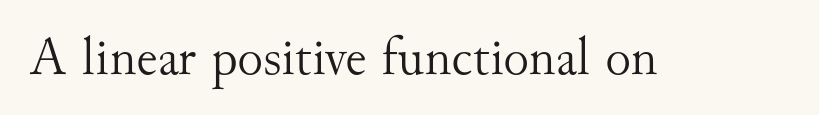
{"serif": "yes", "italic": "no", "bold": "no", "weight": "light", "width": "normal", "stroke_contrast": "medium", "x_height": "small", "monospaced": "no", "underline": "no", "letter_spacing": "normal", "letter_spacing_em": 0.0, "glyph_px": 54}
